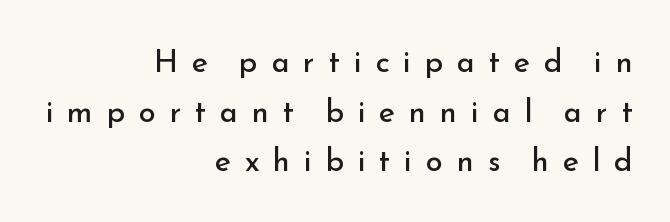
The letters advance in unequal steps, a hallmark of proportional type. This is roman type, the default non-slanted kind. Each line ends at the same right margin while the left side varies. Rule under the text: the space is simply empty. Loose tracking; the words dissolve into strings of separated letters. Heaviness? Minimal to ordinary, like unemphasized prose.
